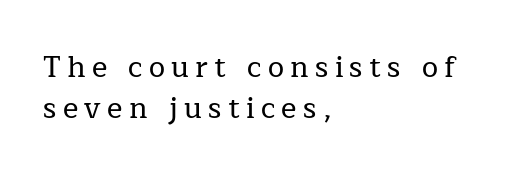
{"serif": "yes", "italic": "no", "width": "normal", "stroke_contrast": "low", "x_height": "medium", "monospaced": "no", "underline": "no", "align": "left", "line_spacing": "normal", "line_spacing_ratio": 1.4, "letter_spacing": "wide", "letter_spacing_em": 0.22, "glyph_px": 29}
